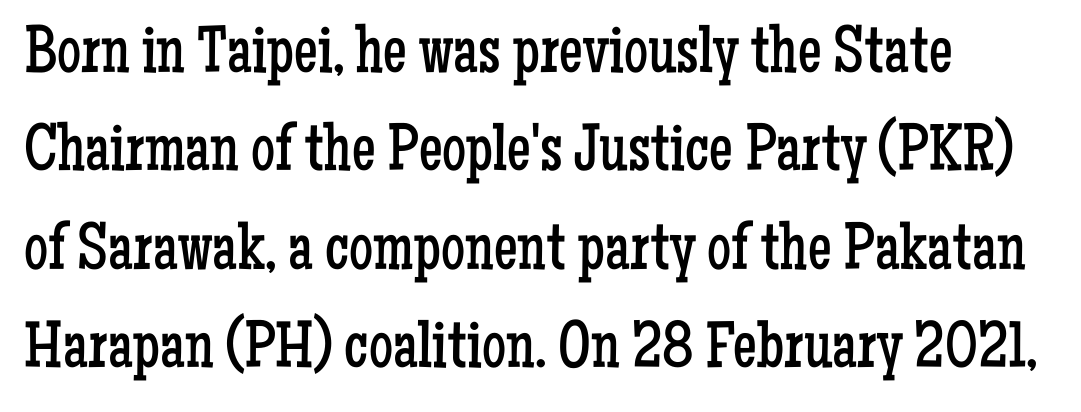
The line-height multiplier appears to be the usual default. Inter-character spacing is left at the font's built-in metrics. The typesetting does not lean heavy: it is not bold. The specimen omits any rule beneath the text block's lines. Serif or sans? Serif — the stroke terminals have little feet.
